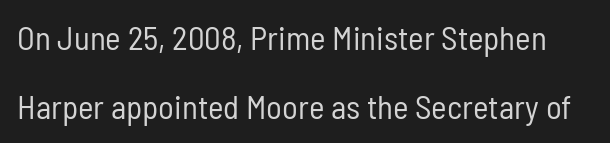
{"serif": "no", "italic": "no", "bold": "no", "weight": "regular", "width": "condensed", "stroke_contrast": "low", "x_height": "medium", "monospaced": "no", "underline": "no", "line_spacing": "loose", "line_spacing_ratio": 2.08, "letter_spacing": "normal", "letter_spacing_em": 0.0, "glyph_px": 33}
